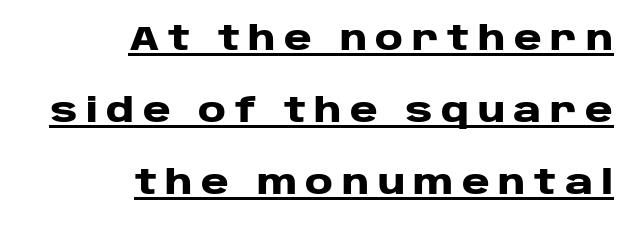
These words are printed bold, with thick strokes throughout. The characters display no serif detailing; their extremities are plain. Do the characters align in a grid? No, the font is proportional. The vertical gap from one line to the next is large.
